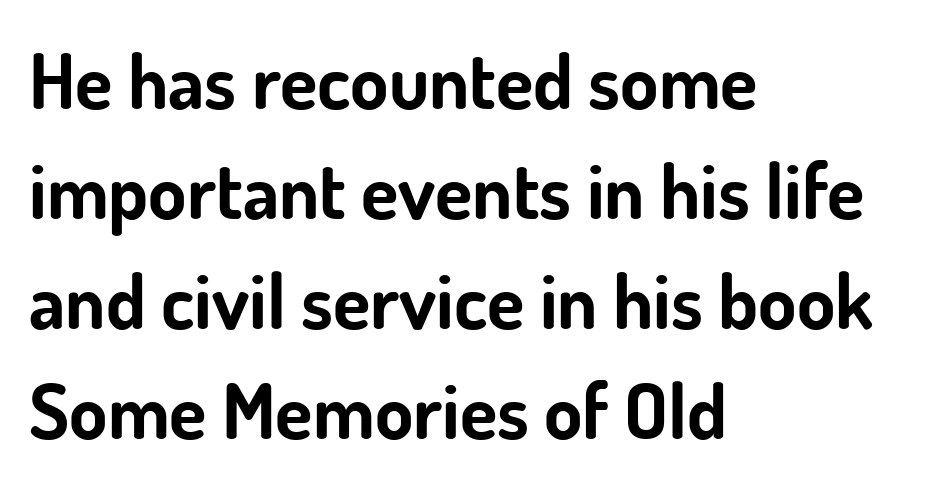
{"serif": "no", "italic": "no", "bold": "yes", "weight": "bold", "width": "normal", "stroke_contrast": "low", "x_height": "small", "monospaced": "no", "underline": "no", "align": "left", "line_spacing": "normal", "line_spacing_ratio": 1.43, "letter_spacing": "normal", "letter_spacing_em": 0.0, "glyph_px": 77}
